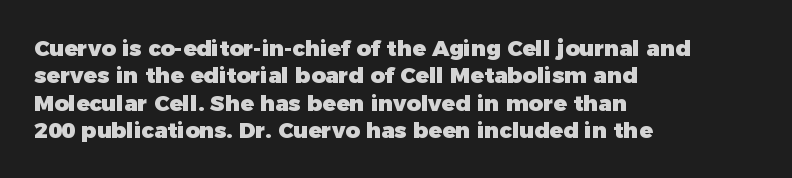
{"italic": "no", "bold": "yes", "underline": "no", "align": "left", "line_spacing_ratio": 1.24, "letter_spacing": "normal", "letter_spacing_em": 0.0, "glyph_px": 22}
